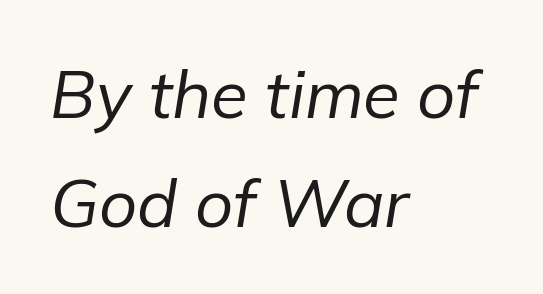
The image shows 67 px regular-weight type, italic (leaning right); set left-aligned, normal line spacing (1.62x), normal letter spacing, not underlined; low stroke contrast and a medium x-height.
